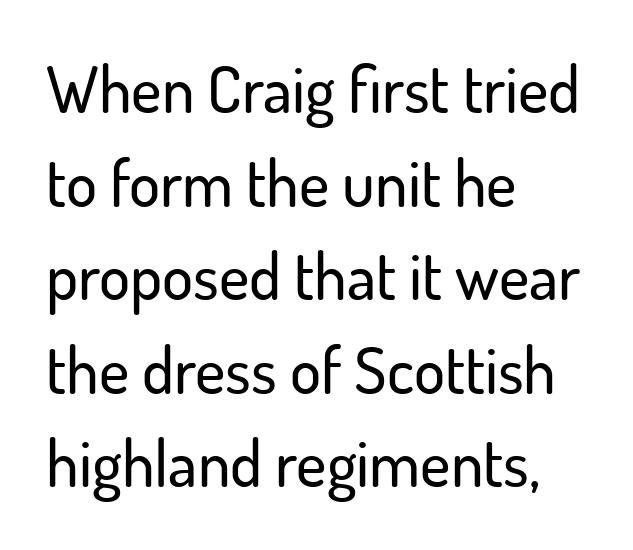
Q: Is the text italic (slanted)? A: No, it is upright.
Q: Is the typeface a serif or a sans-serif typeface? A: Sans-serif.
Q: Is the text underlined? A: No.
Q: How is the paragraph aligned? A: Left-aligned.
Q: Is the spacing between letters normal or unusually wide? A: Normal.
Q: Is the spacing between lines tight, normal or loose? A: Normal.
Q: Width (condensed, normal, or wide)? A: Normal.
Q: Stroke contrast? A: Low.
Q: x-height? A: Small.
Q: Monospaced? A: No.
